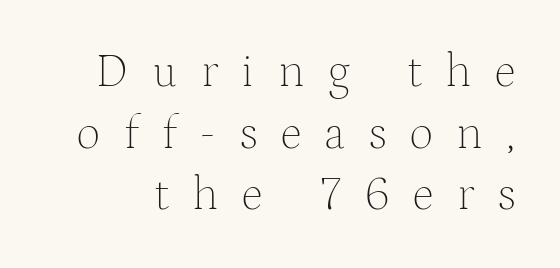
Tracking value appears strongly positive — letters spread wide. Line spacing here is normal. The strokes carry an ordinary text weight at most. Rule under the text: the space is simply empty. The rendering shows small feet on the letterforms — a serif design.
